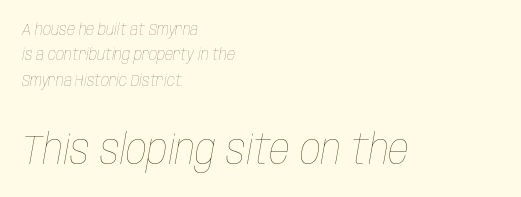
Q: Is the text bold? A: No.
Q: Is the text italic (slanted)? A: Yes, it leans right by about 10 degrees.
Q: Is the text underlined? A: No.
Q: How is the paragraph aligned? A: Left-aligned.
Q: Is the spacing between letters normal or unusually wide? A: Normal.
Q: Is the spacing between lines tight, normal or loose? A: Normal.
Q: Which block of text is set in a larger size, the first (top) or the second (bottom)? A: The second (bottom) one.
Q: Width (condensed, normal, or wide)? A: Condensed.
Q: Stroke contrast? A: Low.
Q: x-height? A: Large.
Q: Monospaced? A: No.
